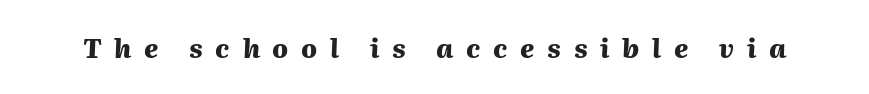
The image shows 26 px bold type, italic (leaning right); set unusually wide letter spacing (+0.49 em), not underlined.
